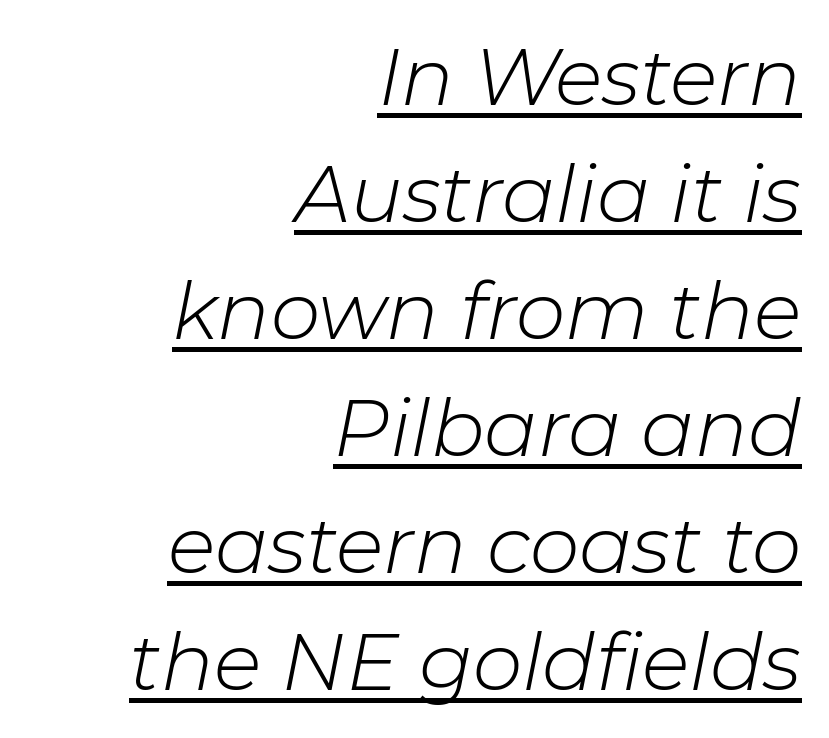
{"italic": "yes", "lean": "right", "slant_degrees": 11, "bold": "no", "weight": "light", "width": "normal", "stroke_contrast": "low", "x_height": "medium", "monospaced": "no", "underline": "yes", "align": "right", "line_spacing": "normal", "line_spacing_ratio": 1.48, "letter_spacing": "normal", "letter_spacing_em": 0.0, "glyph_px": 79}
